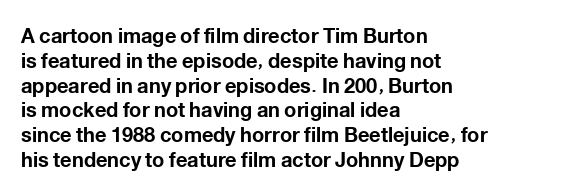
{"italic": "no", "bold": "yes", "underline": "no", "align": "left", "line_spacing_ratio": 1.24, "letter_spacing": "normal", "letter_spacing_em": 0.0, "glyph_px": 20}
